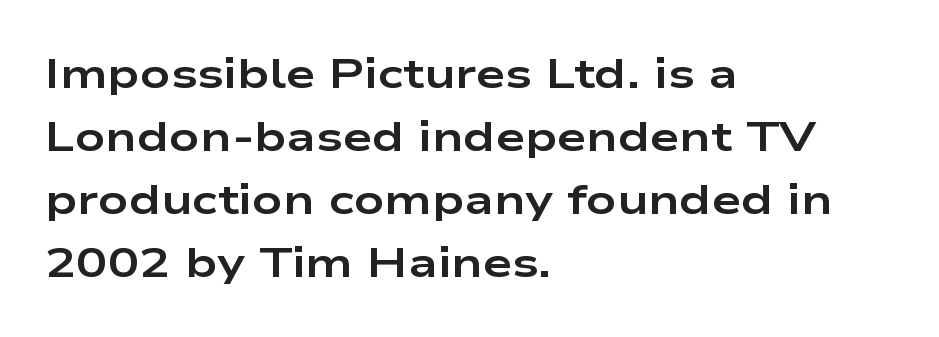
{"serif": "no", "italic": "no", "bold": "yes", "weight": "bold", "width": "wide", "stroke_contrast": "low", "x_height": "medium", "monospaced": "no", "underline": "no", "align": "left", "line_spacing": "normal", "line_spacing_ratio": 1.5, "letter_spacing": "normal", "letter_spacing_em": 0.0, "glyph_px": 42}
